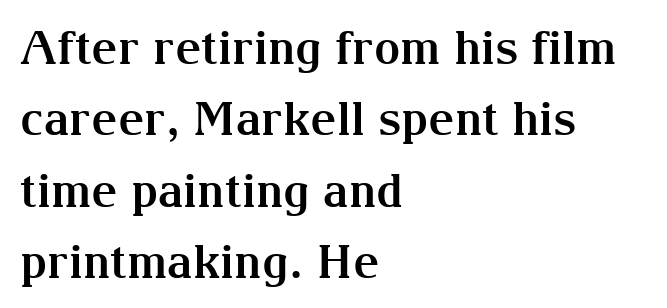
The rows are spaced the way most documents space them. Here the designer chose a conventional face with non-uniform glyph widths. The string is rendered with underlining switched off. This rendering employs a face with finishing strokes, i.e., a serif. Notice how the passage keeps a crisp vertical edge on the left only. Designer's note — italics off, roman on.
